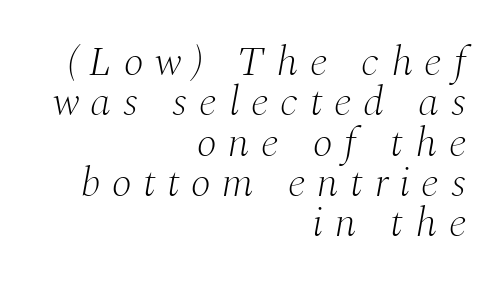
The area under the type is left untouched. Proportional: the letters do not fall into vertical columns. Regarding serifs, this sample has them. Leftover space on each line is placed entirely before the opening word.
